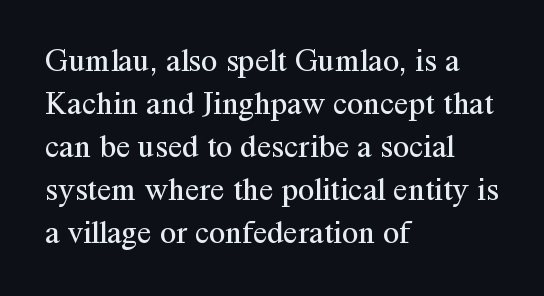
{"serif": "yes", "italic": "no", "bold": "no", "weight": "regular", "width": "normal", "stroke_contrast": "medium", "x_height": "medium", "monospaced": "no", "underline": "no", "align": "left", "line_spacing": "normal", "line_spacing_ratio": 1.3, "letter_spacing": "normal", "letter_spacing_em": 0.0, "glyph_px": 33}
